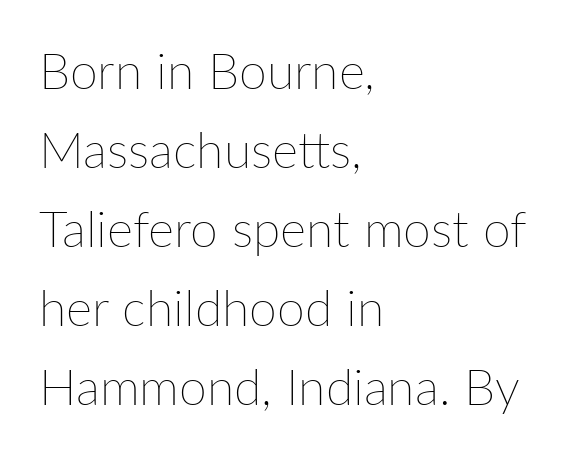
The image shows 50 px thin type, upright; set left-aligned, normal line spacing (1.58x), normal letter spacing, not underlined; low stroke contrast and a medium x-height.
